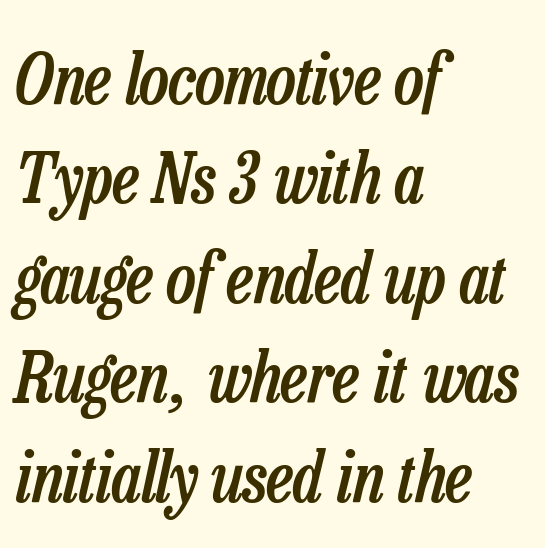
{"italic": "yes", "lean": "right", "slant_degrees": 13, "bold": "semi", "weight": "semibold", "width": "condensed", "stroke_contrast": "low", "x_height": "medium", "monospaced": "no", "underline": "no", "align": "left", "line_spacing": "normal", "line_spacing_ratio": 1.42, "letter_spacing": "normal", "letter_spacing_em": 0.0, "glyph_px": 70}
